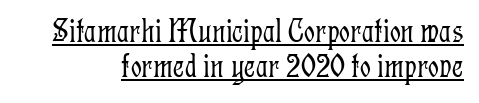
Q: Is the text bold? A: No.
Q: Is the text italic (slanted)? A: No, it is upright.
Q: Is the typeface a serif or a sans-serif typeface? A: Serif.
Q: Is the text underlined? A: Yes.
Q: Is the spacing between letters normal or unusually wide? A: Normal.
Q: Is the spacing between lines tight, normal or loose? A: Tight.
Q: Width (condensed, normal, or wide)? A: Condensed.
Q: Stroke contrast? A: Low.
Q: x-height? A: Medium.
Q: Monospaced? A: No.
